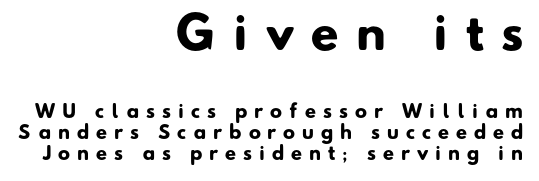
Q: Is the text bold? A: Yes.
Q: Is the typeface a serif or a sans-serif typeface? A: Sans-serif.
Q: Is the text underlined? A: No.
Q: How is the paragraph aligned? A: Right-aligned.
Q: Is the spacing between letters normal or unusually wide? A: Unusually wide.
Q: Which block of text is set in a larger size, the first (top) or the second (bottom)? A: The first (top) one.
Q: Width (condensed, normal, or wide)? A: Normal.
Q: Stroke contrast? A: Low.
Q: x-height? A: Small.
Q: Monospaced? A: No.
